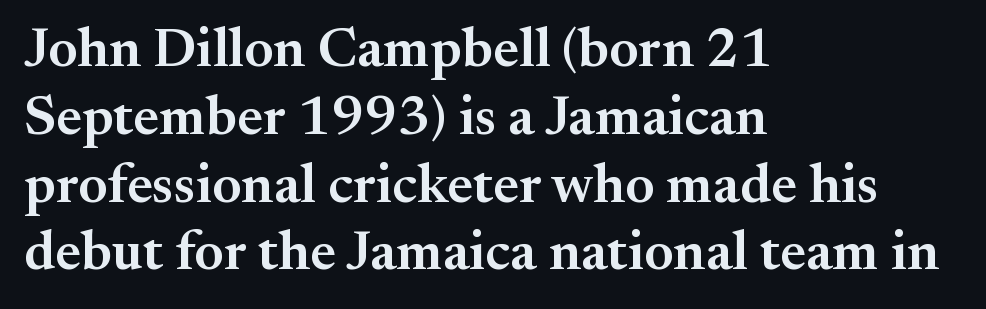
These lines stack with their left ends in a neat column. In terms of letterform style, serifs are clearly present. In terms of letterspacing, this is plain default setting. Varying glyph widths throughout — classic text-font behaviour.
